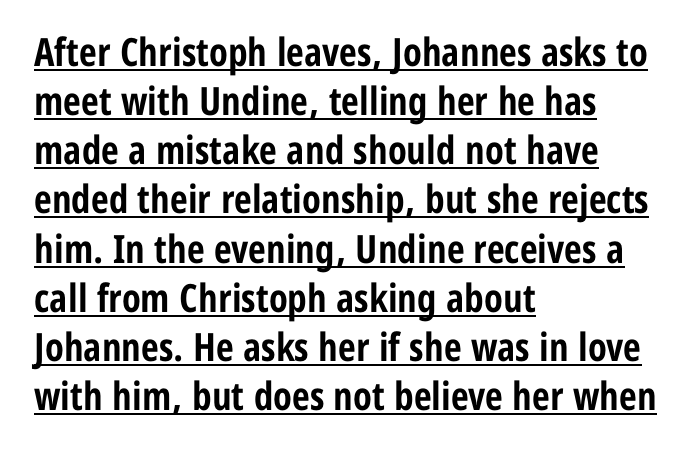
Q: Is the text bold? A: Yes.
Q: Is the text italic (slanted)? A: No, it is upright.
Q: Is the typeface a serif or a sans-serif typeface? A: Sans-serif.
Q: Is the text underlined? A: Yes.
Q: How is the paragraph aligned? A: Left-aligned.
Q: Is the spacing between letters normal or unusually wide? A: Normal.
Q: Is the spacing between lines tight, normal or loose? A: Normal.
Q: Width (condensed, normal, or wide)? A: Condensed.
Q: Stroke contrast? A: Low.
Q: x-height? A: Medium.
Q: Monospaced? A: No.
